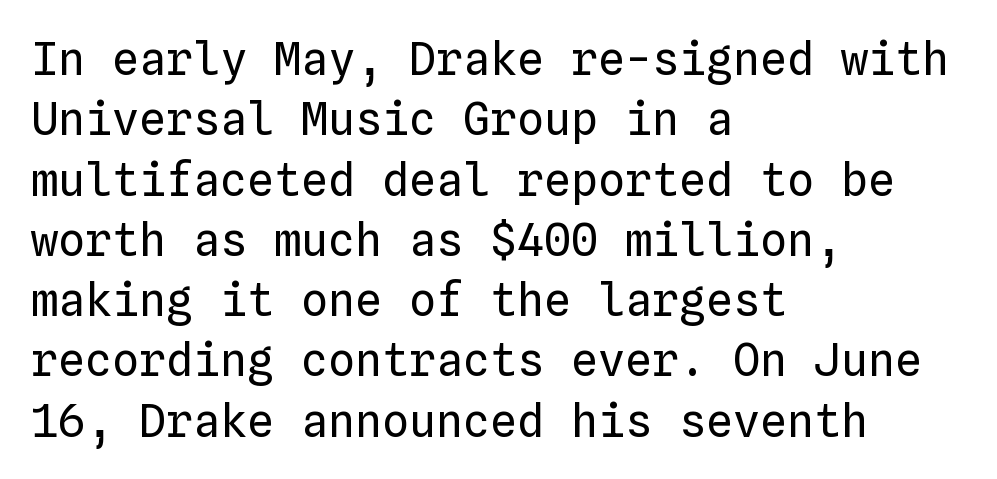
Q: Is the text bold? A: No.
Q: Is the text italic (slanted)? A: No, it is upright.
Q: Is the text underlined? A: No.
Q: How is the paragraph aligned? A: Left-aligned.
Q: Is the spacing between letters normal or unusually wide? A: Normal.
Q: Is the spacing between lines tight, normal or loose? A: Normal.
Q: Width (condensed, normal, or wide)? A: Normal.
Q: Stroke contrast? A: Low.
Q: x-height? A: Medium.
Q: Monospaced? A: Yes.
